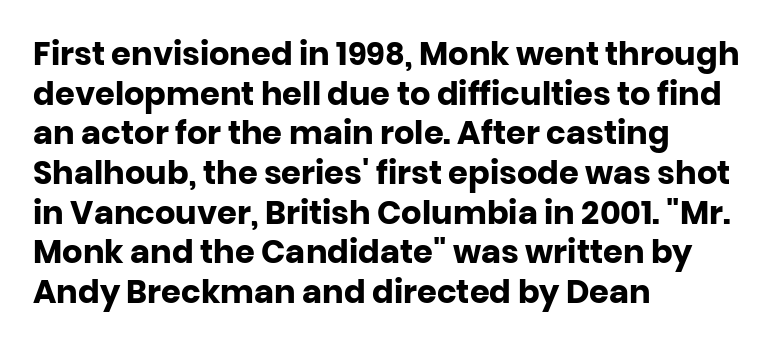
{"serif": "no", "italic": "no", "bold": "yes", "weight": "heavy", "width": "normal", "stroke_contrast": "low", "x_height": "large", "monospaced": "no", "underline": "no", "align": "left", "line_spacing_ratio": 1.24, "letter_spacing": "normal", "letter_spacing_em": 0.0, "glyph_px": 32}
